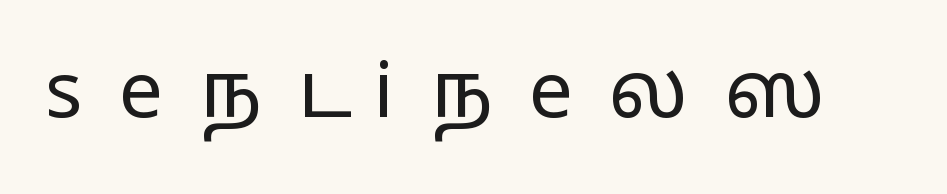
{"serif": "no", "italic": "no", "bold": "no", "weight": "regular", "width": "wide", "stroke_contrast": "low", "x_height": "medium", "monospaced": "no", "underline": "no", "letter_spacing": "wide", "letter_spacing_em": 0.47, "glyph_px": 78}
